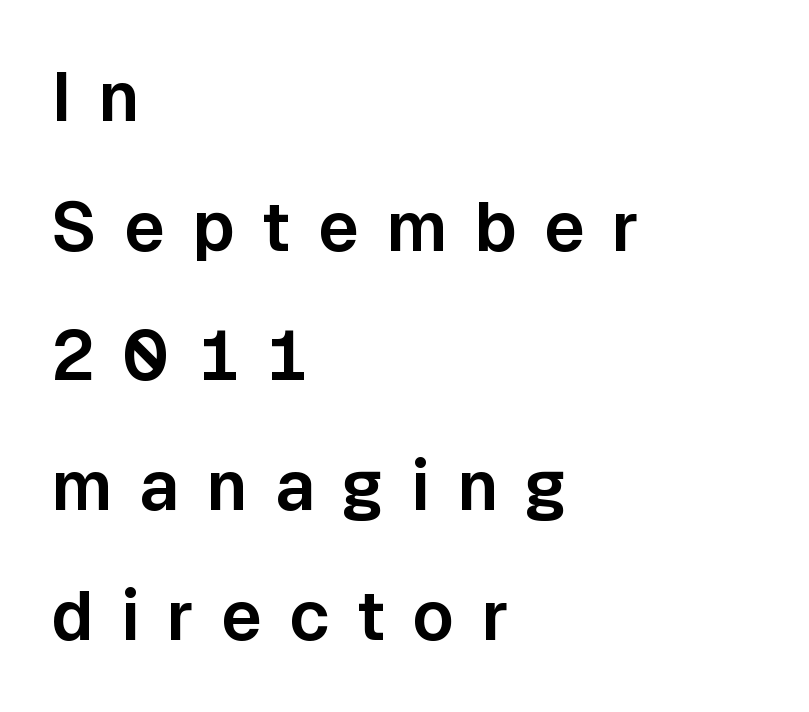
The image shows 69 px sans-serif type, upright; set left-aligned, line spacing 1.88x, unusually wide letter spacing (+0.39 em), not underlined; low stroke contrast and a medium x-height.
